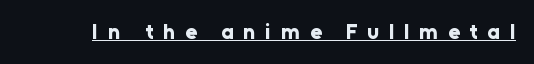
Q: Is the text bold? A: Yes.
Q: Is the text italic (slanted)? A: No, it is upright.
Q: Is the text underlined? A: Yes.
Q: Is the spacing between letters normal or unusually wide? A: Unusually wide.
